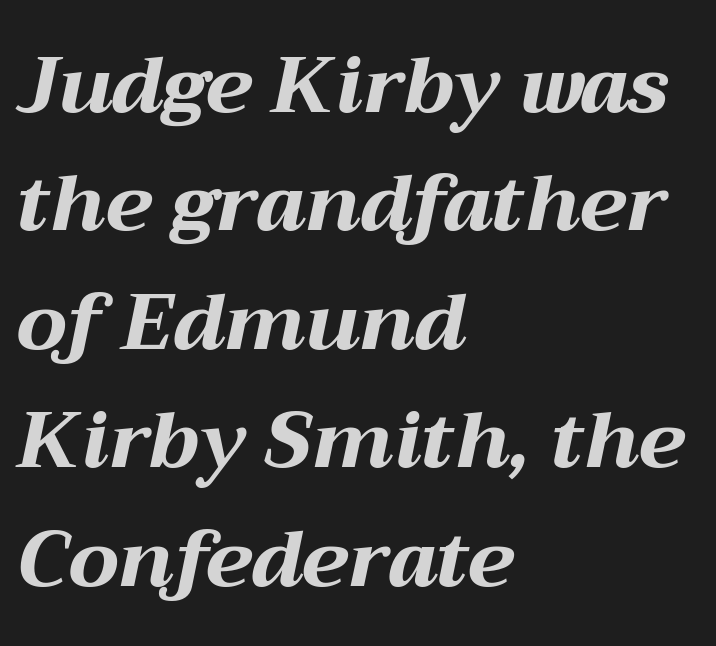
Line spacing here is normal. Here the designer chose a conventional face with non-uniform glyph widths. The glyphs look as if they've been sheared to an angle. Tracking here is standard; glyphs follow each other at the usual distance. Underlining? Definitely not there. Strong, thick strokes mark this as bold type.
